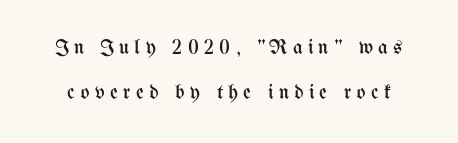
{"italic": "no", "bold": "no", "underline": "no", "line_spacing": "loose", "line_spacing_ratio": 2.12, "letter_spacing": "wide", "letter_spacing_em": 0.25, "glyph_px": 21}
